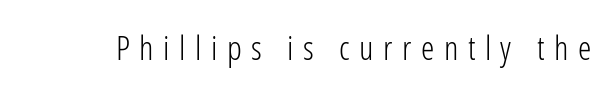
The face used here is proportionally spaced, like ordinary book or web type. Rendered with straight, roman letterforms. Beneath every word, the page is bare. The letters look calm and open, with moderate or lighter stems. Observe the absence of serifs on each vertical stroke in this sample. Observe the wide spacing: letters keep a clear distance from each other.
